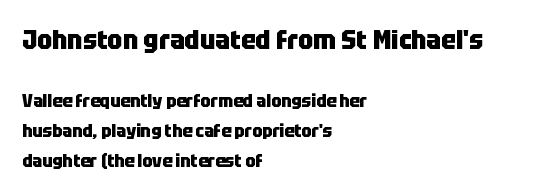
Q: Is the text bold? A: Yes.
Q: Is the text italic (slanted)? A: No, it is upright.
Q: Is the text underlined? A: No.
Q: How is the paragraph aligned? A: Left-aligned.
Q: Is the spacing between letters normal or unusually wide? A: Normal.
Q: Is the spacing between lines tight, normal or loose? A: Normal.
Q: Which block of text is set in a larger size, the first (top) or the second (bottom)? A: The first (top) one.
